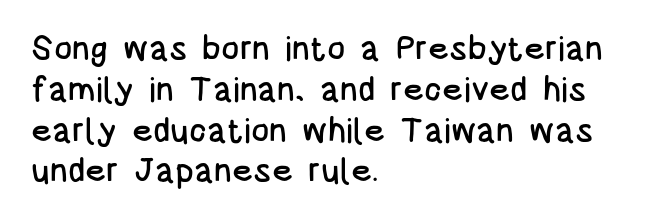
The image shows 34 px condensed sans-serif type, upright; set left-aligned, line spacing 1.2x, normal letter spacing, not underlined; low stroke contrast and a large x-height.
